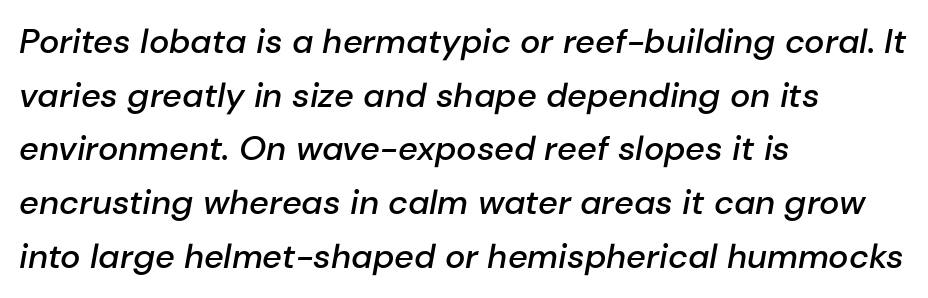
The image shows 34 px semibold type, italic (leaning right); set left-aligned, normal line spacing (1.58x), normal letter spacing, not underlined; low stroke contrast and a medium x-height.
